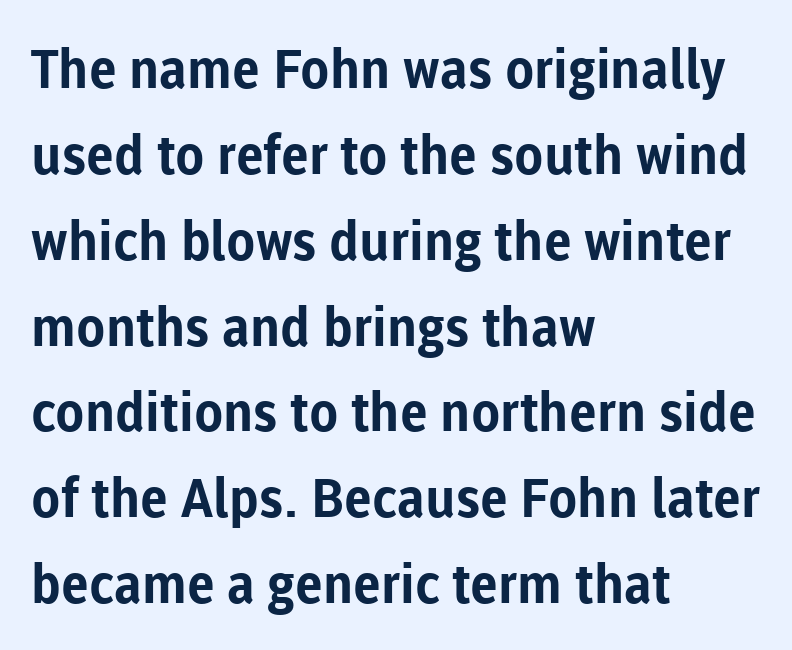
Note: no serifs on the glyphs. Unmarked baselines from the first word to the last. Think of a printed novel: that variable character pitch is what you see here. Whoever set this chose a conventional vertical rhythm. Every character sits straight up, as roman type does. Chunky letters — that's bold for sure.
